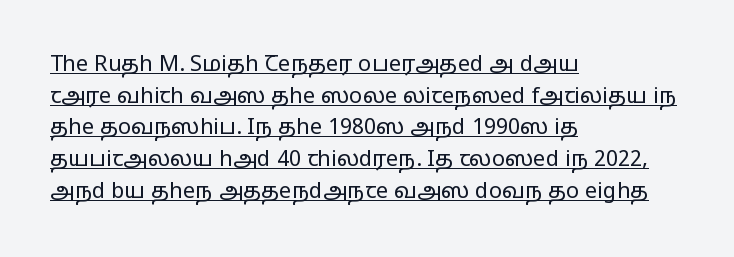
All the whitespace from short lines collects on the right. The font's upright variant was chosen for this text. Observe the ordinary spacing: letters are neighbours, not strangers. This reads as an unemphasized weight, regular at the heaviest.
